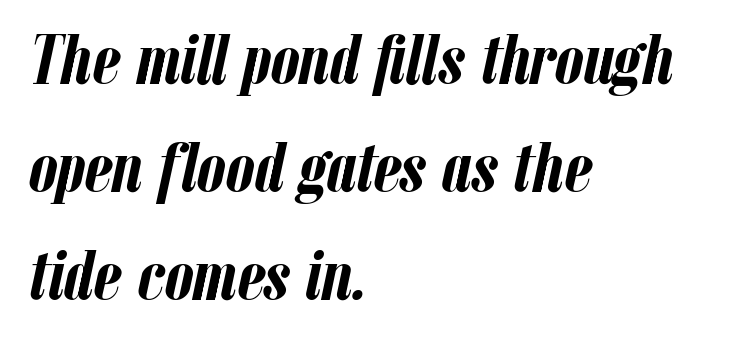
Q: Is the text bold? A: Yes.
Q: Is the text italic (slanted)? A: Yes, it leans right by about 12 degrees.
Q: Is the text underlined? A: No.
Q: How is the paragraph aligned? A: Left-aligned.
Q: Is the spacing between letters normal or unusually wide? A: Normal.
Q: Is the spacing between lines tight, normal or loose? A: Normal.
Q: Width (condensed, normal, or wide)? A: Condensed.
Q: Stroke contrast? A: Low.
Q: x-height? A: Medium.
Q: Monospaced? A: No.
